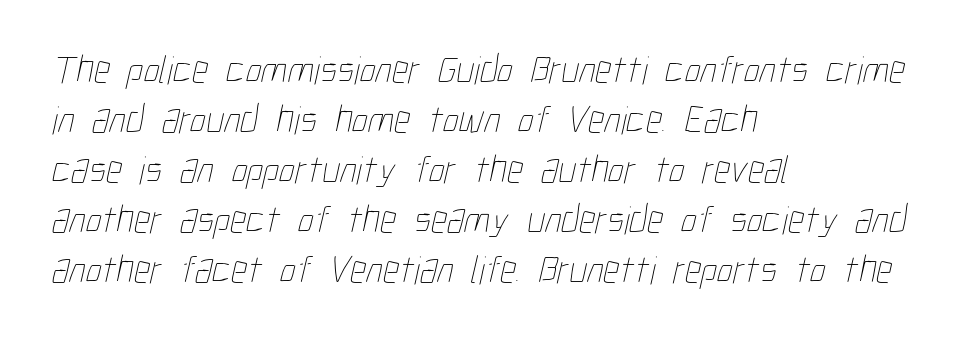
The image shows 40 px thin, condensed type; set left-aligned, normal line spacing (1.25x), normal letter spacing, not underlined; low stroke contrast and a medium x-height.
